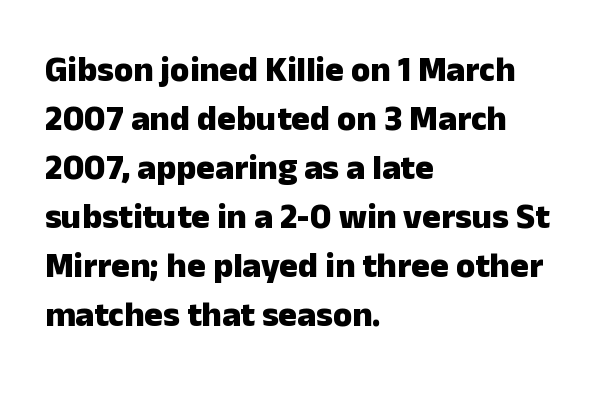
Note the varied advance widths — an 'i' is clearly narrower than an 'm'. Normally led — the rows are evenly, conventionally spaced. Notice how the stems are strictly vertical — no italics here. Beneath every word, the page is bare.
